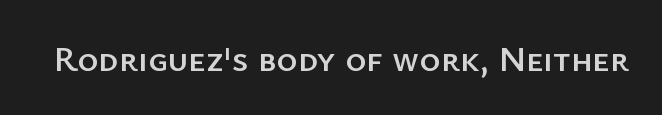
Q: Is the text italic (slanted)? A: No, it is upright.
Q: Is the typeface a serif or a sans-serif typeface? A: Sans-serif.
Q: Is the text underlined? A: No.
Q: Is the spacing between letters normal or unusually wide? A: Normal.
Q: Width (condensed, normal, or wide)? A: Normal.
Q: Stroke contrast? A: Low.
Q: x-height? A: Medium.
Q: Monospaced? A: No.
